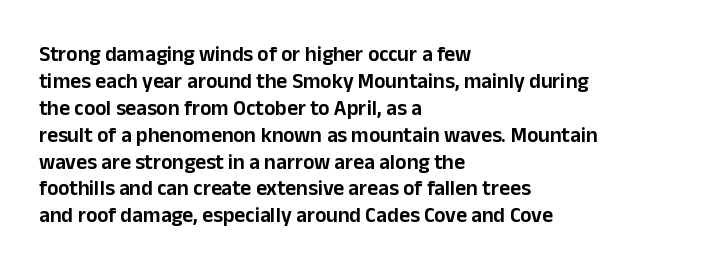
The image shows 21 px text type, upright; set left-aligned, normal line spacing (1.28x), normal letter spacing, not underlined.
